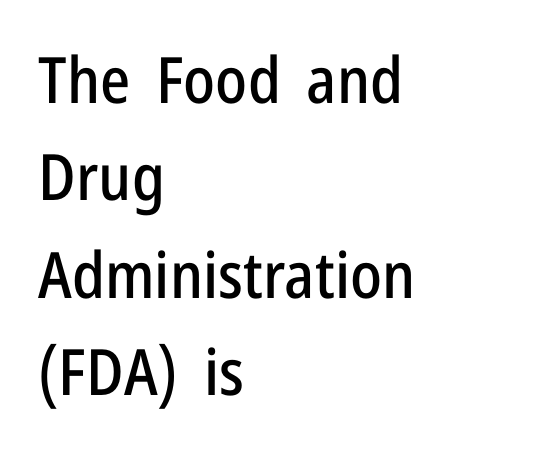
Q: Is the text italic (slanted)? A: No, it is upright.
Q: Is the typeface a serif or a sans-serif typeface? A: Sans-serif.
Q: Is the text underlined? A: No.
Q: How is the paragraph aligned? A: Left-aligned.
Q: Is the spacing between letters normal or unusually wide? A: Normal.
Q: Is the spacing between lines tight, normal or loose? A: Normal.
Q: Width (condensed, normal, or wide)? A: Condensed.
Q: Stroke contrast? A: Low.
Q: x-height? A: Medium.
Q: Monospaced? A: No.
